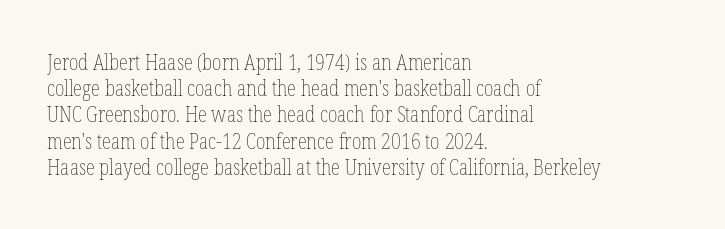
{"italic": "no", "bold": "no", "underline": "no", "align": "left", "line_spacing": "normal", "line_spacing_ratio": 1.25, "letter_spacing": "normal", "letter_spacing_em": 0.0, "glyph_px": 21}
